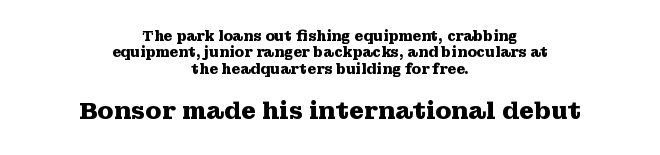
In terms of posture, this sample is upright. Letter spacing: default. These lines are centered, leaving both edges ragged. Chunky letters — that's bold for sure. The face used here appears at its bigger size in the lower chunk. A bare baseline throughout the passage.
